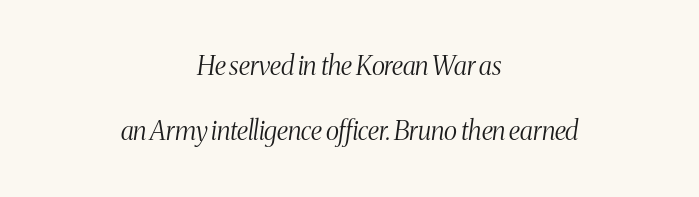
The image shows 26 px text type, italic (leaning right); set centered, loose line spacing (2.49x), normal letter spacing, not underlined.
